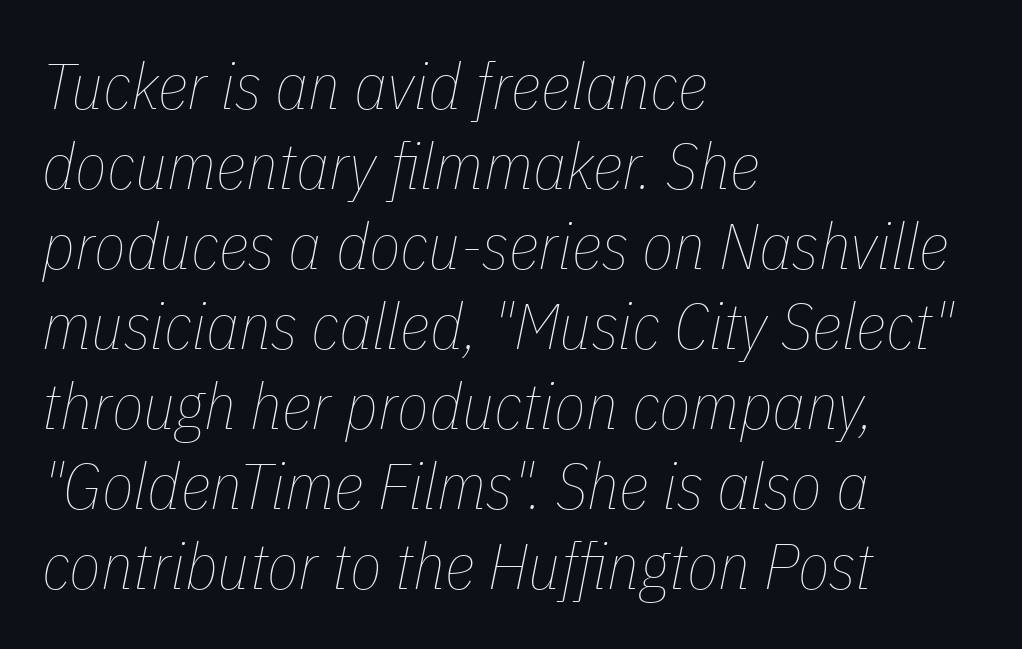
A student would call this left alignment; a typographer would say flush left, rag right. Stroke thickness stays within the range of a standard reading face or lighter. Character widths vary here, with narrow letters taking less room than wide ones. This rendering features lettering with no underline. Every character sits at an angle, as italics do.
